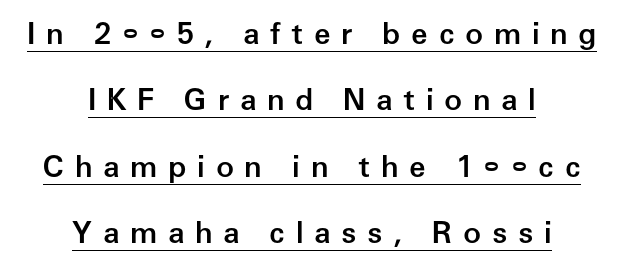
{"serif": "no", "italic": "no", "bold": "semi", "weight": "semibold", "width": "normal", "stroke_contrast": "low", "x_height": "medium", "monospaced": "no", "underline": "yes", "align": "center", "line_spacing": "loose", "line_spacing_ratio": 2.21, "letter_spacing": "wide", "letter_spacing_em": 0.35, "glyph_px": 30}
